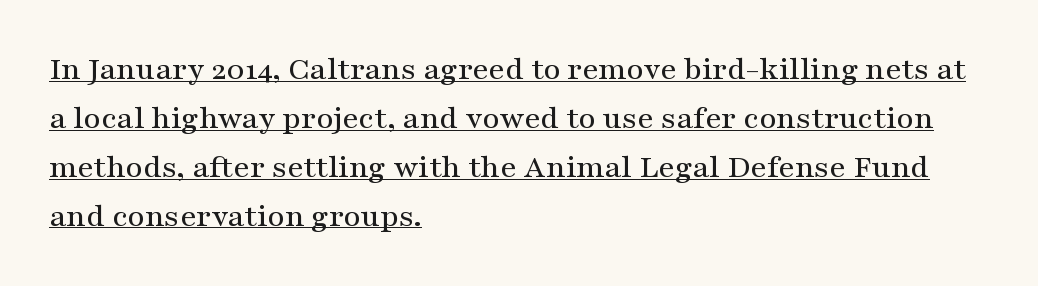
Honestly, the underline is the first thing you notice here. These lines are rendered in a variable-pitch font. Inter-character spacing is left at the font's built-in metrics. Short and long lines alike share a common starting point at left. Tall strokes in this sample are plumb rather than angled. The letters carry serifs — small finishing strokes at the ends of their stems.
